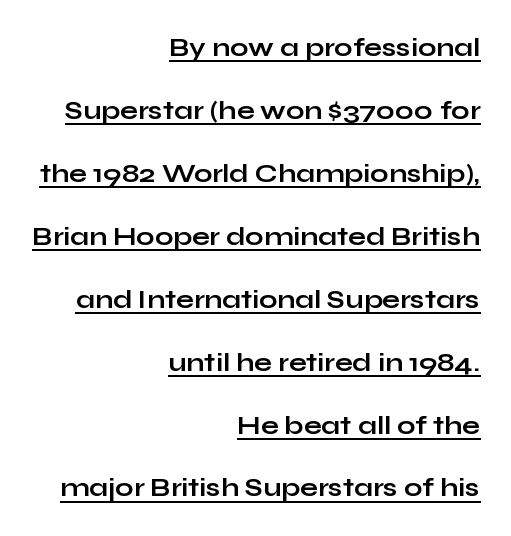
The image shows 26 px bold type, upright; set right-aligned, loose line spacing (2.42x), normal letter spacing, underlined.
